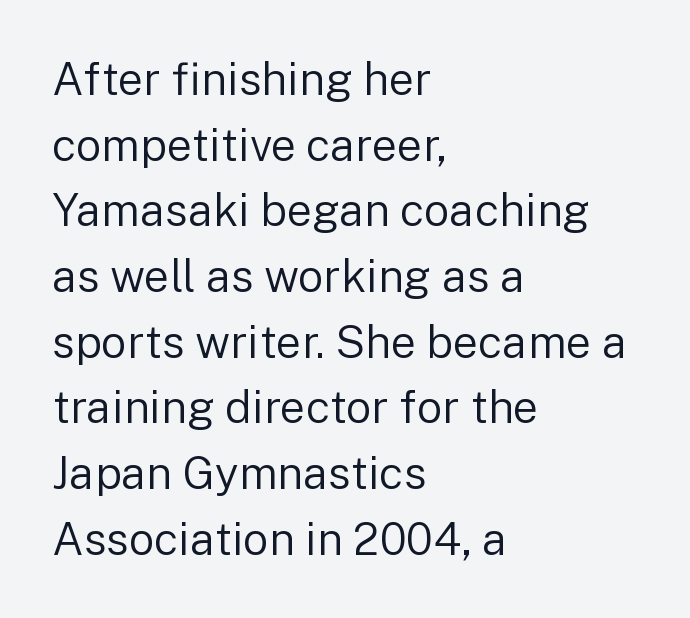
Quick note: not italic, upright. Letters have the restrained weight of plain body copy at most. These lines sit exactly where default settings would place them. A bare baseline throughout the passage.
